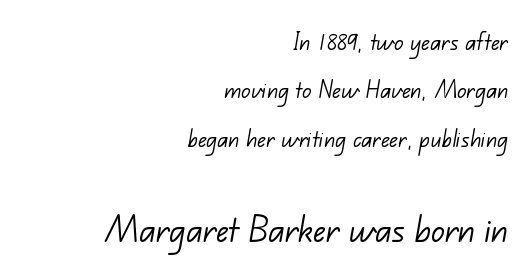
The image shows 42 px light sans-serif type; set right-aligned, line spacing 1.73x, normal letter spacing, not underlined; the second (bottom) block is 1.5x larger; low stroke contrast and a small x-height.
